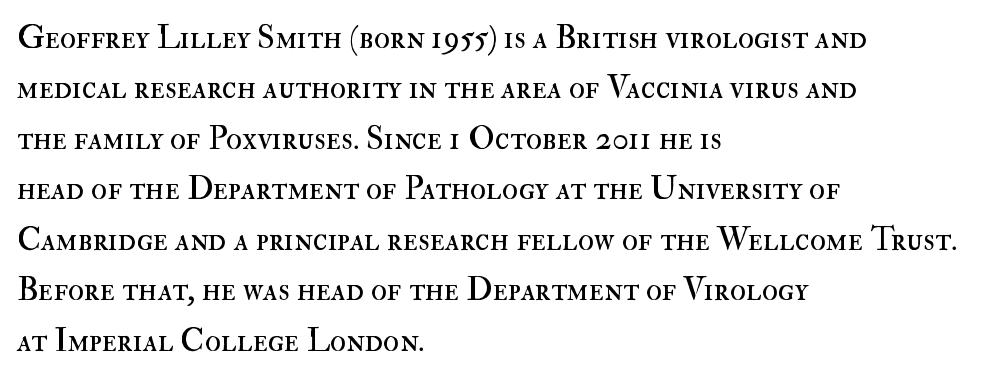
{"italic": "no", "bold": "no", "weight": "regular", "width": "normal", "stroke_contrast": "high", "x_height": "small", "monospaced": "no", "underline": "no", "align": "left", "line_spacing": "normal", "line_spacing_ratio": 1.53, "letter_spacing": "normal", "letter_spacing_em": 0.0, "glyph_px": 33}
